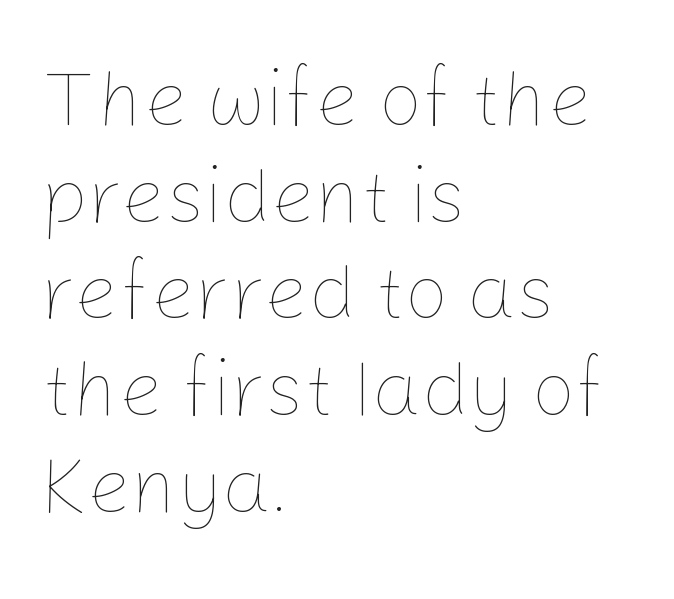
The image shows 78 px thin type, upright; set left-aligned, line spacing 1.24x, normal letter spacing, not underlined; low stroke contrast and a medium x-height.
